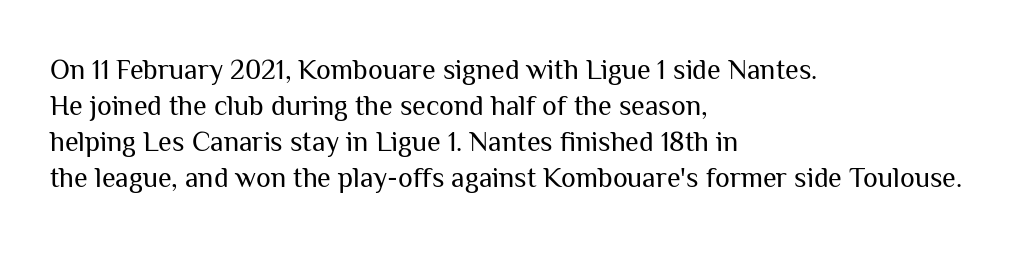
Q: Is the text bold? A: No.
Q: Is the text italic (slanted)? A: No, it is upright.
Q: Is the typeface a serif or a sans-serif typeface? A: Sans-serif.
Q: Is the text underlined? A: No.
Q: How is the paragraph aligned? A: Left-aligned.
Q: Is the spacing between letters normal or unusually wide? A: Normal.
Q: Is the spacing between lines tight, normal or loose? A: Normal.
Q: Width (condensed, normal, or wide)? A: Normal.
Q: Stroke contrast? A: Medium.
Q: x-height? A: Medium.
Q: Monospaced? A: No.
